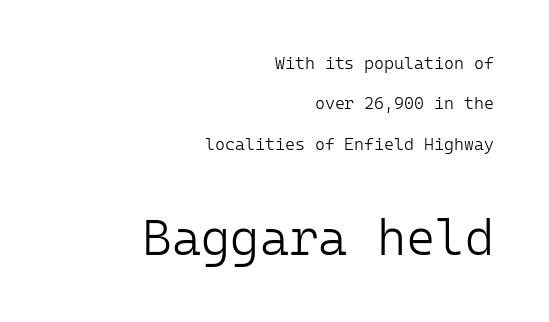
Quick note: underline off. Serifs: no, the terminals of the letterforms are clean. No extra ink here — the face is not bold. Leftover space on each line is placed entirely before the opening word. This is the regular roman posture of the typeface. Visually, the bottom section dominates because its glyphs are scaled up.
